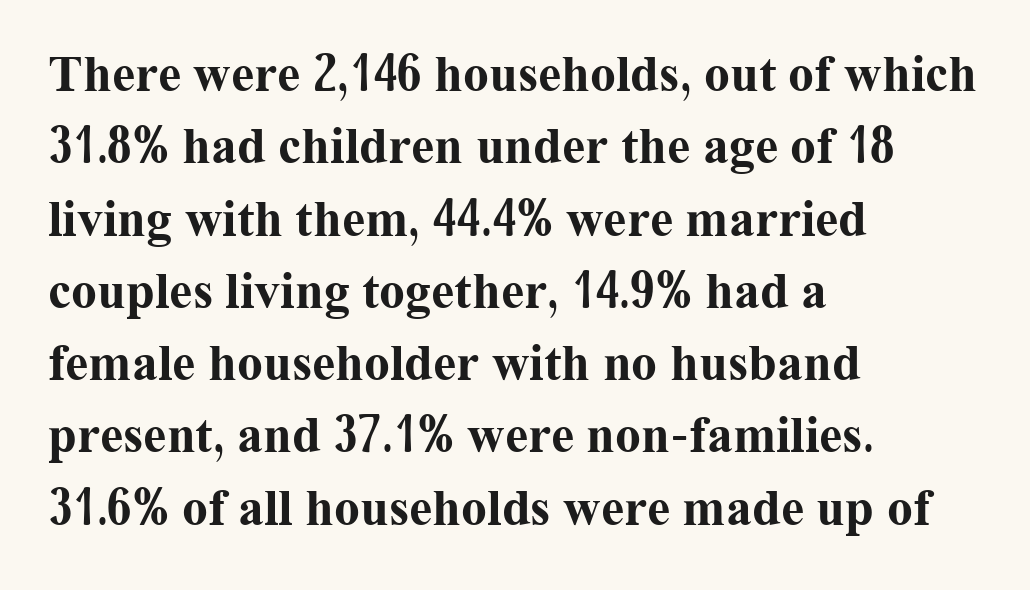
{"serif": "yes", "italic": "no", "bold": "yes", "weight": "bold", "width": "normal", "stroke_contrast": "medium", "x_height": "medium", "monospaced": "no", "underline": "no", "align": "left", "line_spacing": "normal", "line_spacing_ratio": 1.39, "letter_spacing": "normal", "letter_spacing_em": 0.0, "glyph_px": 52}
